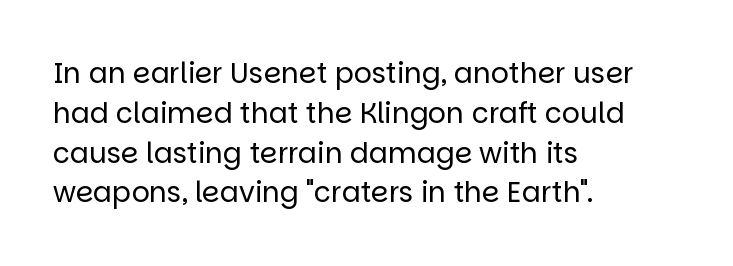
The image shows 28 px regular-weight sans-serif type, upright; set left-aligned, normal line spacing (1.42x), normal letter spacing, not underlined; low stroke contrast and a large x-height.
